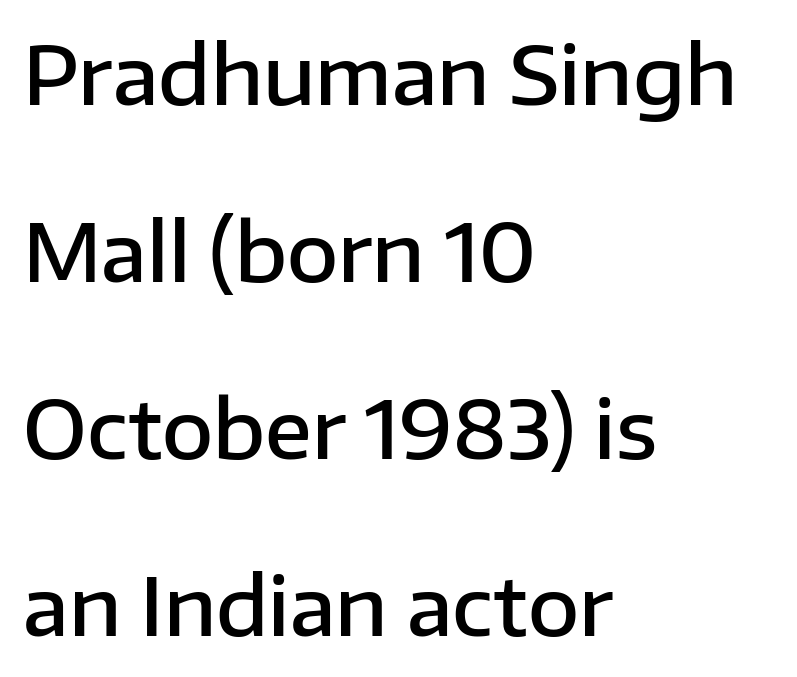
The image shows 79 px semibold sans-serif type, upright; set left-aligned, loose line spacing (2.24x), normal letter spacing, not underlined; low stroke contrast and a medium x-height.
